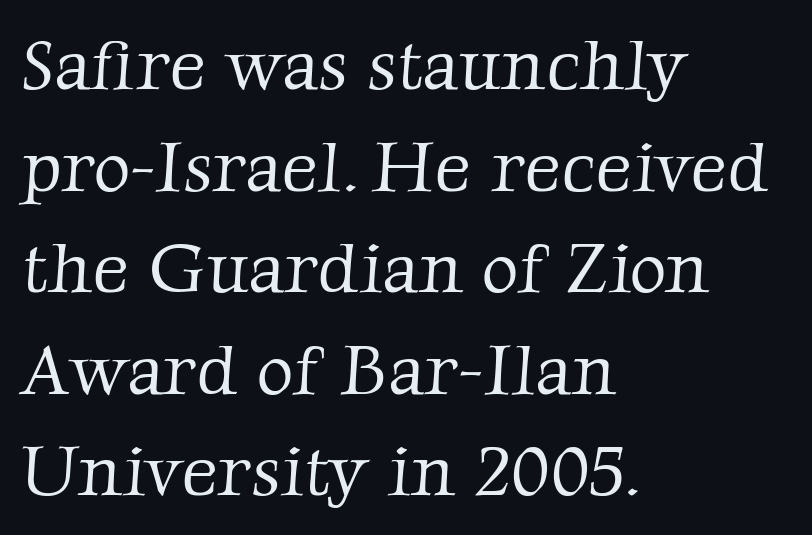
{"serif": "yes", "bold": "no", "weight": "light", "width": "normal", "stroke_contrast": "low", "x_height": "medium", "monospaced": "no", "underline": "no", "align": "left", "line_spacing": "normal", "line_spacing_ratio": 1.43, "letter_spacing": "normal", "letter_spacing_em": 0.0, "glyph_px": 71}
